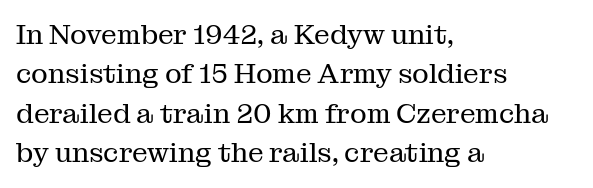
The image shows 28 px regular-weight serif type, upright; set left-aligned, normal line spacing (1.41x), normal letter spacing, not underlined; medium stroke contrast and a medium x-height.
